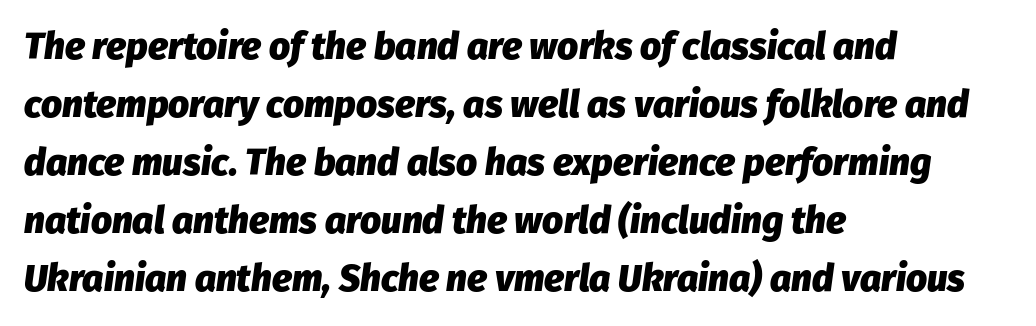
Q: Is the text bold? A: Yes.
Q: Is the text italic (slanted)? A: Yes, it leans right by about 8 degrees.
Q: Is the text underlined? A: No.
Q: How is the paragraph aligned? A: Left-aligned.
Q: Is the spacing between letters normal or unusually wide? A: Normal.
Q: Is the spacing between lines tight, normal or loose? A: Normal.
Q: Width (condensed, normal, or wide)? A: Normal.
Q: Stroke contrast? A: Low.
Q: x-height? A: Medium.
Q: Monospaced? A: No.
